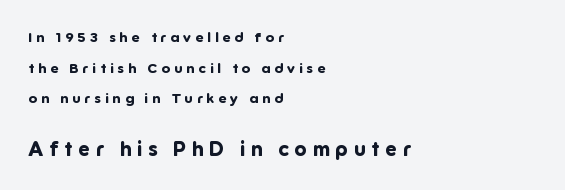
Q: Is the text bold? A: Yes.
Q: Is the text italic (slanted)? A: No, it is upright.
Q: Is the text underlined? A: No.
Q: How is the paragraph aligned? A: Left-aligned.
Q: Is the spacing between letters normal or unusually wide? A: Unusually wide.
Q: Is the spacing between lines tight, normal or loose? A: Loose.
Q: Which block of text is set in a larger size, the first (top) or the second (bottom)? A: The second (bottom) one.
